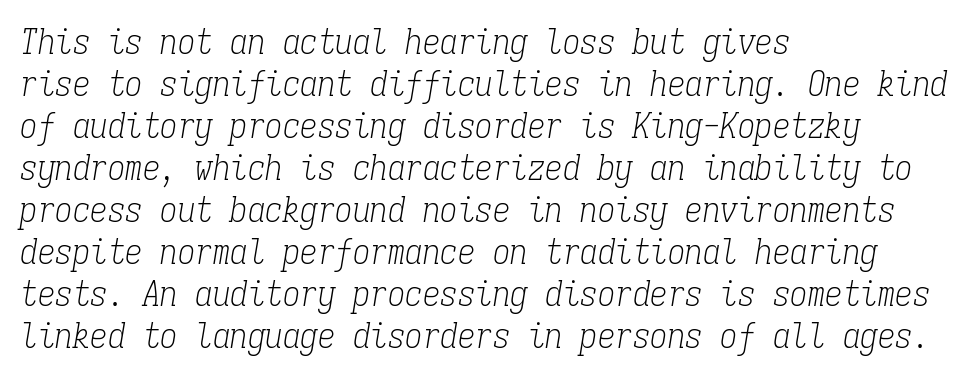
The image shows 35 px light, condensed serif type, italic (leaning right), monospaced; set left-aligned, line spacing 1.2x, normal letter spacing, not underlined; low stroke contrast and a medium x-height.
